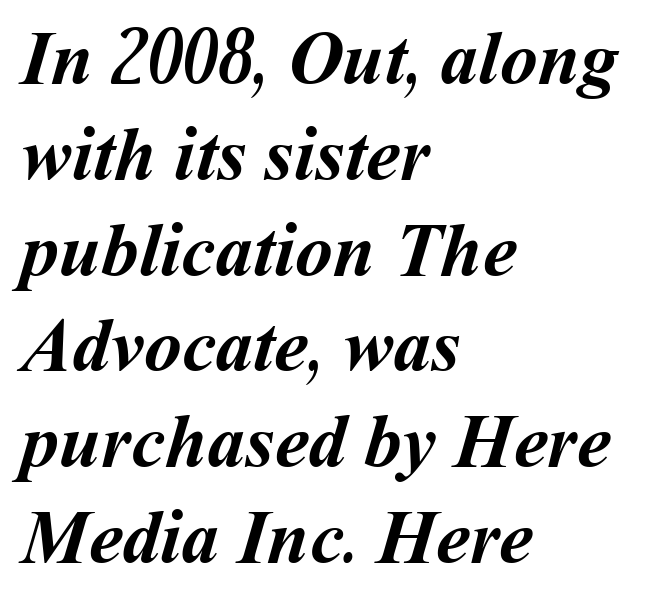
Q: Is the text bold? A: Yes.
Q: Is the text underlined? A: No.
Q: How is the paragraph aligned? A: Left-aligned.
Q: Is the spacing between letters normal or unusually wide? A: Normal.
Q: Is the spacing between lines tight, normal or loose? A: Normal.
Q: Width (condensed, normal, or wide)? A: Normal.
Q: Stroke contrast? A: Medium.
Q: x-height? A: Medium.
Q: Monospaced? A: No.
